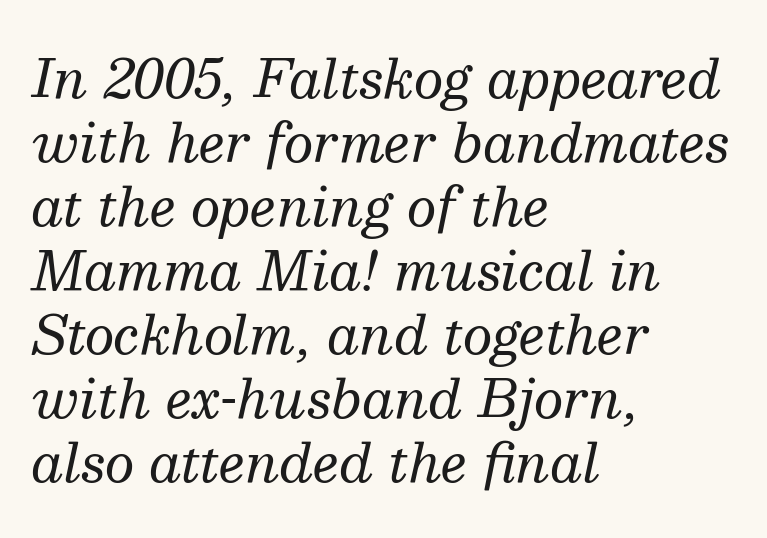
Underlining? Definitely not there. The typeface chosen for these lines features serifs. Compared with ordinary roman type, these characters are visibly tilted. Proportional: the letters do not fall into vertical columns. Weight: in the light-to-regular range.
